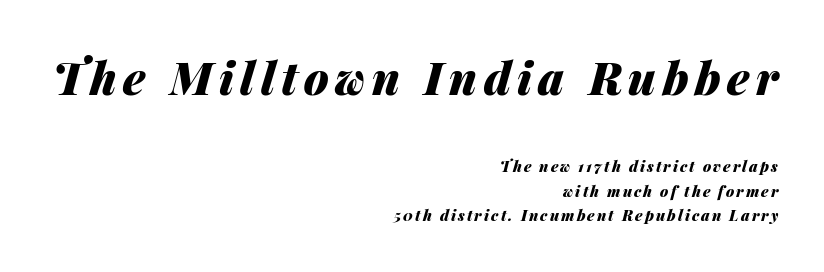
The image shows 45 px heavy type, italic (leaning right); set right-aligned, normal line spacing (1.63x), not underlined; the first (top) block is 3.0x larger; medium stroke contrast and a medium x-height.
